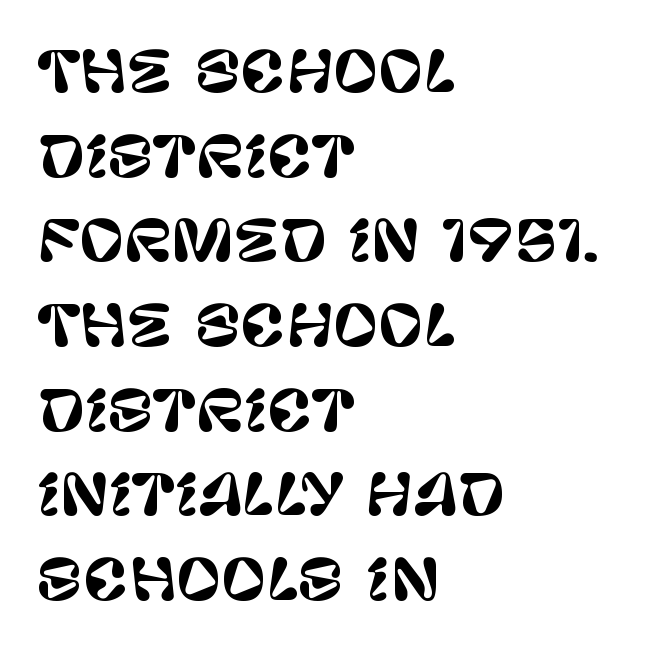
Q: Is the text italic (slanted)? A: Yes.
Q: Is the typeface a serif or a sans-serif typeface? A: Sans-serif.
Q: Is the text underlined? A: No.
Q: How is the paragraph aligned? A: Left-aligned.
Q: Is the spacing between letters normal or unusually wide? A: Normal.
Q: Is the spacing between lines tight, normal or loose? A: Normal.
Q: Width (condensed, normal, or wide)? A: Normal.
Q: Stroke contrast? A: Low.
Q: x-height? A: Large.
Q: Monospaced? A: No.
